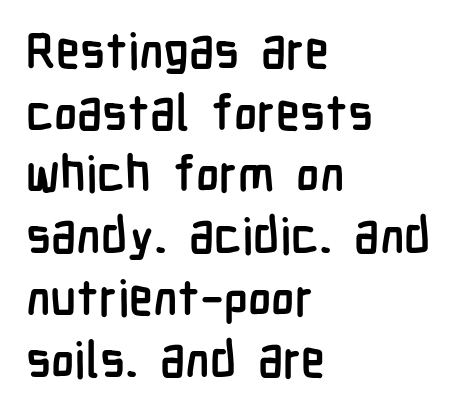
A clean baseline with only descenders dipping below it. In terms of weight, the rendering is a true, heavy bold. Reading down the block, your eye returns to a fixed left position each line. Typographically, this falls in the sans-serif category.
